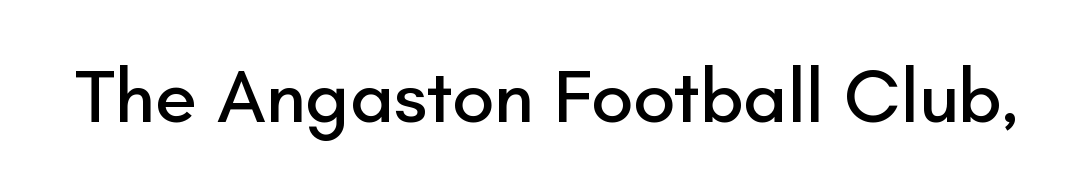
Think of a printed novel: that variable character pitch is what you see here. These lines keep a tight, regular rhythm from letter to letter. Just letters on the line, the space beneath them empty. Do the letters lean? They stand straight. The typeface chosen for these lines omits serifs.
